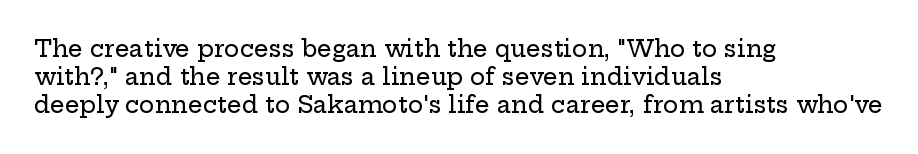
{"italic": "no", "underline": "no", "align": "left", "line_spacing_ratio": 1.21, "letter_spacing": "normal", "letter_spacing_em": 0.0, "glyph_px": 23}
